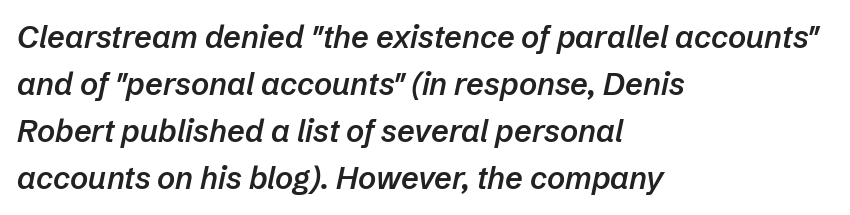
{"italic": "yes", "lean": "right", "slant_degrees": 12, "bold": "semi", "weight": "semibold", "width": "normal", "stroke_contrast": "low", "x_height": "medium", "monospaced": "no", "underline": "no", "align": "left", "line_spacing": "normal", "line_spacing_ratio": 1.52, "letter_spacing": "normal", "letter_spacing_em": 0.0, "glyph_px": 31}
